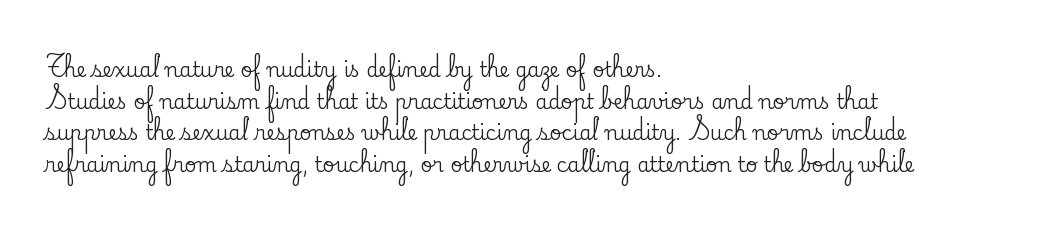
The baseline area is clear. The letterforms sit shoulder to shoulder at normal distance. Each line starts at the same left margin while the right side varies. You can tell it's not italic because the verticals are truly vertical.
